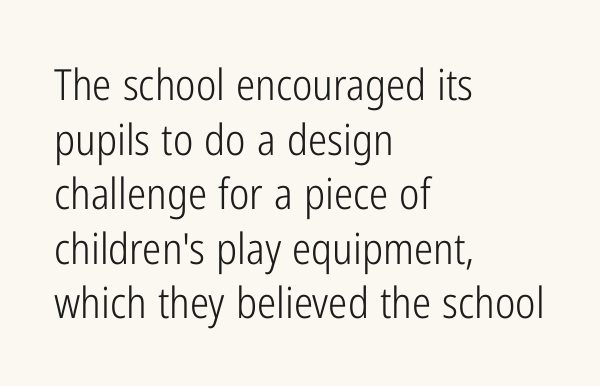
The image shows 43 px light, condensed sans-serif type, upright; set left-aligned, normal line spacing (1.27x), normal letter spacing, not underlined; low stroke contrast and a medium x-height.
